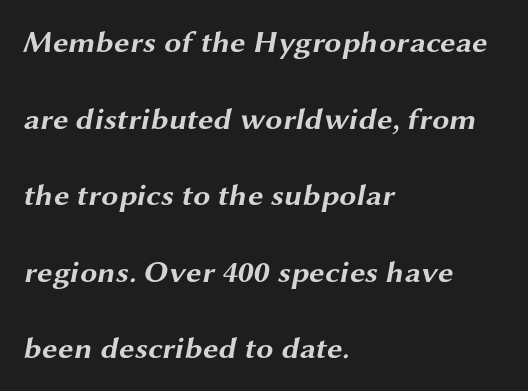
Q: Is the text bold? A: Yes.
Q: Is the typeface a serif or a sans-serif typeface? A: Sans-serif.
Q: Is the text underlined? A: No.
Q: How is the paragraph aligned? A: Left-aligned.
Q: Is the spacing between letters normal or unusually wide? A: Normal.
Q: Is the spacing between lines tight, normal or loose? A: Loose.
Q: Width (condensed, normal, or wide)? A: Wide.
Q: Stroke contrast? A: Medium.
Q: x-height? A: Medium.
Q: Monospaced? A: No.
